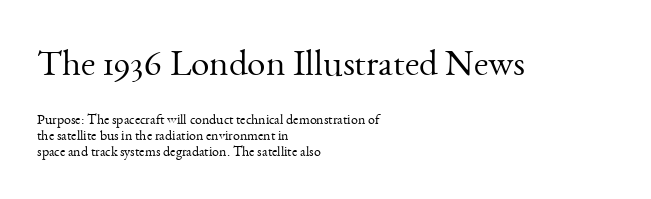
Q: Is the text bold? A: No.
Q: Is the text italic (slanted)? A: No, it is upright.
Q: Is the typeface a serif or a sans-serif typeface? A: Serif.
Q: Is the text underlined? A: No.
Q: How is the paragraph aligned? A: Left-aligned.
Q: Is the spacing between letters normal or unusually wide? A: Normal.
Q: Is the spacing between lines tight, normal or loose? A: Tight.
Q: Which block of text is set in a larger size, the first (top) or the second (bottom)? A: The first (top) one.
Q: Width (condensed, normal, or wide)? A: Normal.
Q: Stroke contrast? A: Medium.
Q: x-height? A: Small.
Q: Monospaced? A: No.
